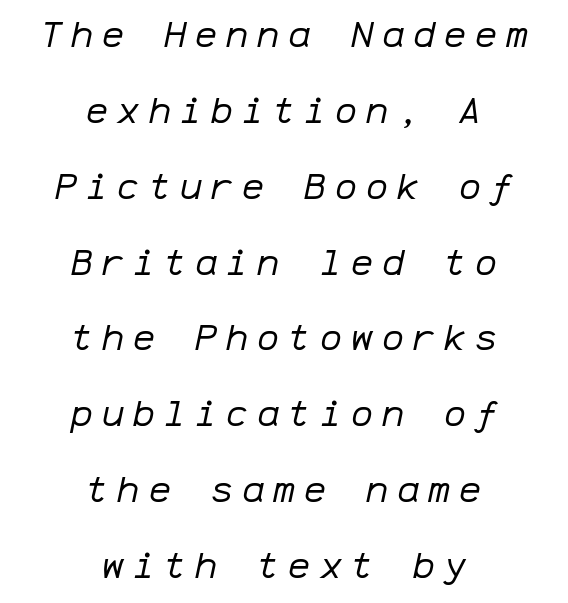
{"italic": "yes", "lean": "right", "slant_degrees": 12, "bold": "no", "weight": "regular", "width": "normal", "stroke_contrast": "low", "x_height": "medium", "monospaced": "yes", "underline": "no", "align": "center", "line_spacing": "loose", "line_spacing_ratio": 2.05, "letter_spacing": "wide", "letter_spacing_em": 0.24, "glyph_px": 37}
